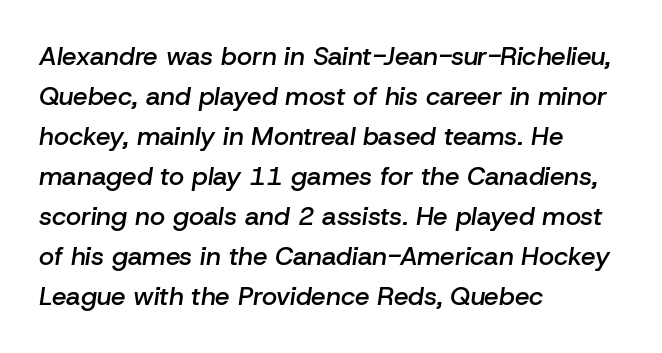
The rendering keeps characters at their native spacing. The rendering uses a semibold face; strokes are thickened but not to full bold. Compared with ordinary roman type, these characters are visibly tilted. Clear beneath every line of the passage.
